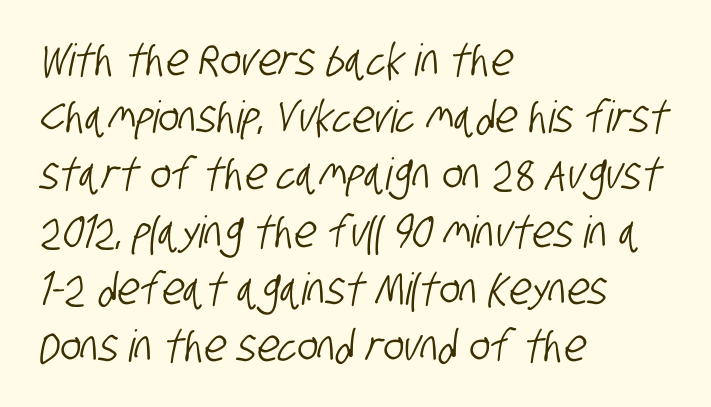
Q: Is the typeface a serif or a sans-serif typeface? A: Sans-serif.
Q: Is the text underlined? A: No.
Q: How is the paragraph aligned? A: Left-aligned.
Q: Is the spacing between letters normal or unusually wide? A: Normal.
Q: Is the spacing between lines tight, normal or loose? A: Normal.
Q: Width (condensed, normal, or wide)? A: Condensed.
Q: Stroke contrast? A: Low.
Q: x-height? A: Large.
Q: Monospaced? A: No.
